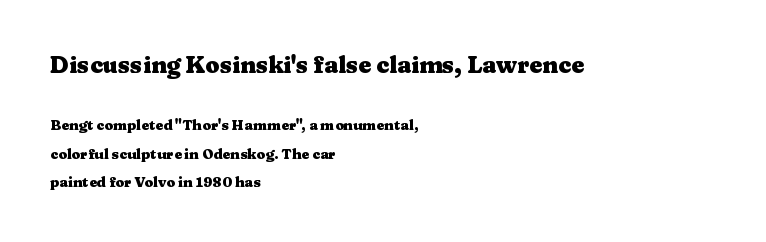
Q: Is the text bold? A: Yes.
Q: Is the text italic (slanted)? A: No, it is upright.
Q: Is the text underlined? A: No.
Q: How is the paragraph aligned? A: Left-aligned.
Q: Is the spacing between letters normal or unusually wide? A: Normal.
Q: Is the spacing between lines tight, normal or loose? A: Loose.
Q: Which block of text is set in a larger size, the first (top) or the second (bottom)? A: The first (top) one.
